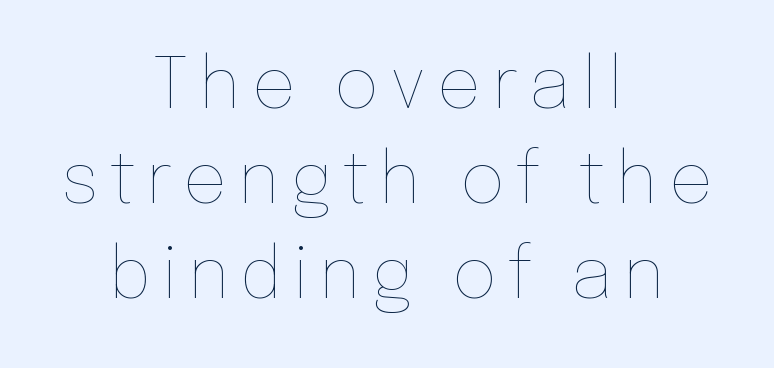
The image shows 70 px thin type, upright; set centered, normal line spacing (1.36x), not underlined; low stroke contrast and a medium x-height.
